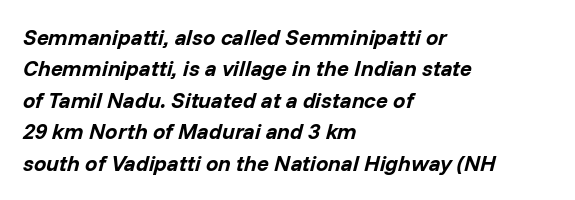
Q: Is the text bold? A: Yes.
Q: Is the text italic (slanted)? A: Yes, it leans right by about 14 degrees.
Q: Is the text underlined? A: No.
Q: How is the paragraph aligned? A: Left-aligned.
Q: Is the spacing between letters normal or unusually wide? A: Normal.
Q: Is the spacing between lines tight, normal or loose? A: Normal.
